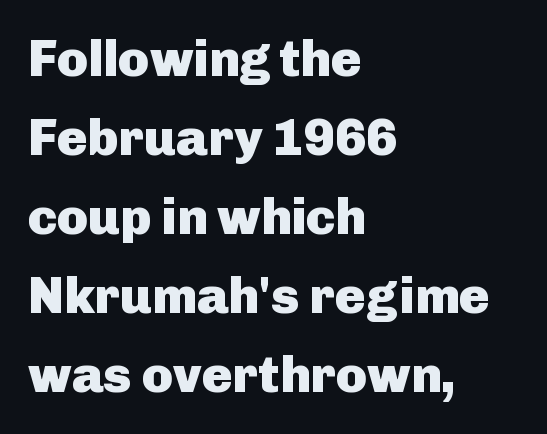
If you drew a line through each stem, it would be perfectly vertical. Reading down the block, your eye returns to a fixed left position each line. Bare-footed words on every line. Nothing unusual about the tracking: characters are spaced as the font intends.
